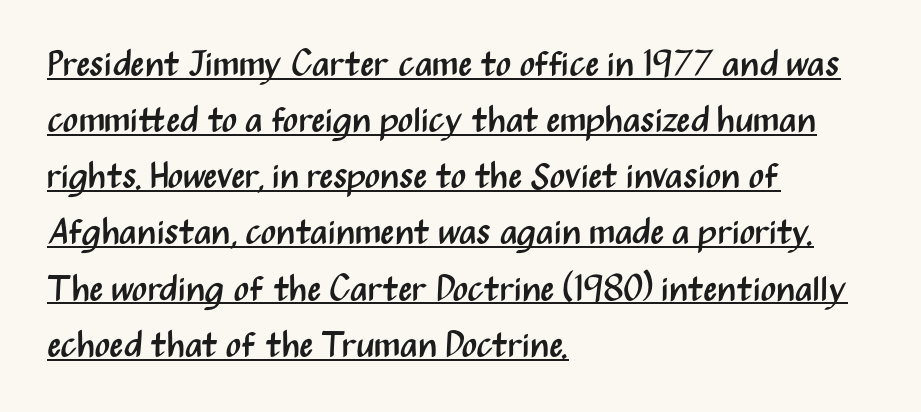
The image shows 36 px regular-weight, condensed sans-serif type, upright; set left-aligned, normal line spacing (1.56x), normal letter spacing, underlined; medium stroke contrast and a medium x-height.
